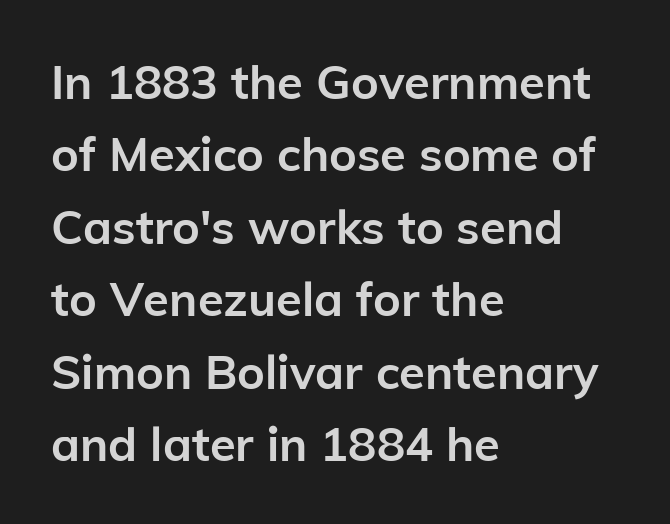
The image shows 47 px semibold sans-serif type, upright; set left-aligned, normal line spacing (1.54x), normal letter spacing, not underlined; low stroke contrast and a medium x-height.
